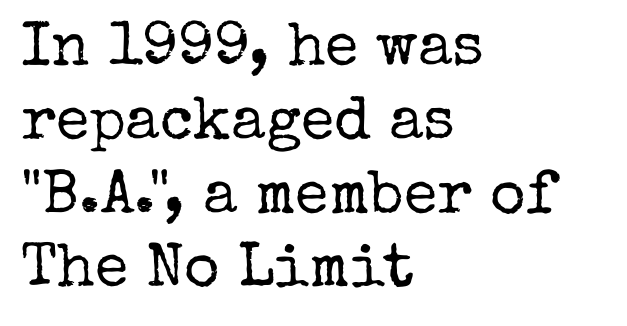
Underline: absent. What kind of face is this? One with serifs. The font's upright variant was chosen for this text. Here the designer chose a conventional face with non-uniform glyph widths.
